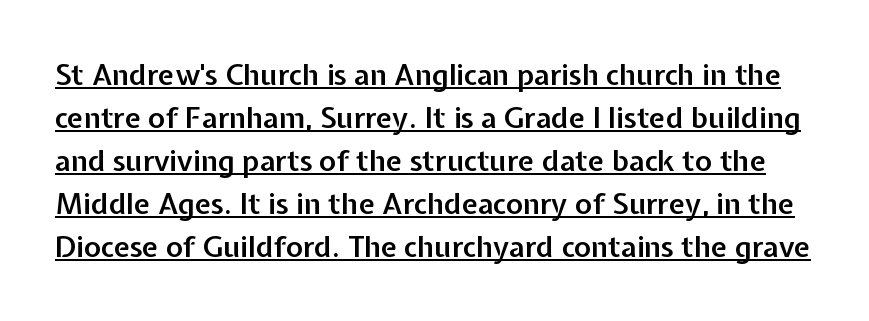
{"serif": "no", "italic": "no", "bold": "semi", "weight": "semibold", "width": "normal", "stroke_contrast": "low", "x_height": "medium", "monospaced": "no", "underline": "yes", "line_spacing": "normal", "line_spacing_ratio": 1.48, "letter_spacing": "normal", "letter_spacing_em": 0.0, "glyph_px": 29}
